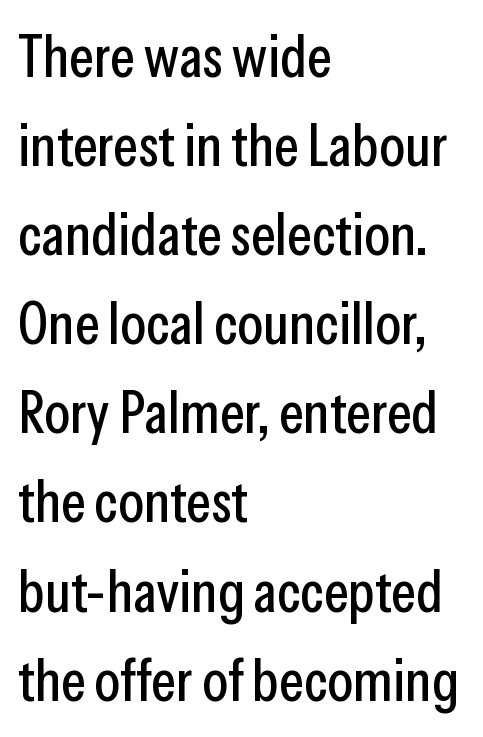
Q: Is the text italic (slanted)? A: No, it is upright.
Q: Is the typeface a serif or a sans-serif typeface? A: Sans-serif.
Q: Is the text underlined? A: No.
Q: How is the paragraph aligned? A: Left-aligned.
Q: Is the spacing between letters normal or unusually wide? A: Normal.
Q: Is the spacing between lines tight, normal or loose? A: Normal.
Q: Width (condensed, normal, or wide)? A: Condensed.
Q: Stroke contrast? A: Low.
Q: x-height? A: Medium.
Q: Monospaced? A: No.
